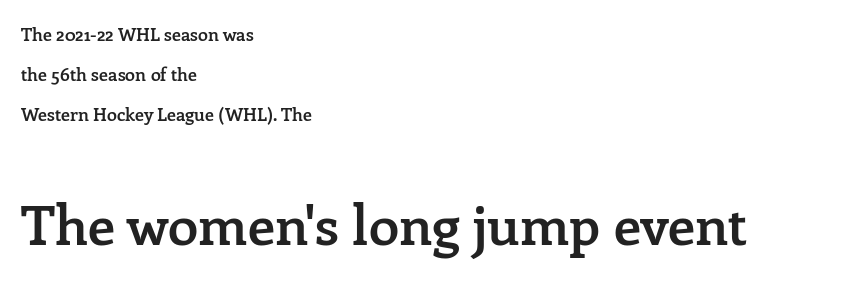
Notice the strokes are somewhat thickened but not fully heavy: this is a semibold. The typography opts for an upright posture over an oblique one. Each letter keeps its own natural width here, so spacing adapts to shape. Here the second block reads like a headline and the first like body copy. The rag falls on the right side of this text block.
